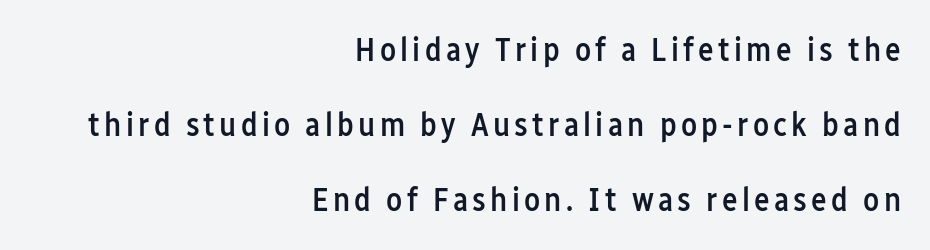
If you drew a line through each stem, it would be perfectly vertical. This is the in-between weight designers call semibold or demi. Alignment: flush right. Typographically, this falls in the sans-serif category.
